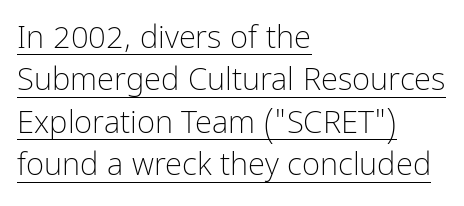
{"serif": "no", "italic": "no", "bold": "no", "weight": "light", "width": "condensed", "stroke_contrast": "low", "x_height": "medium", "monospaced": "no", "underline": "yes", "align": "left", "line_spacing": "normal", "line_spacing_ratio": 1.37, "letter_spacing": "normal", "letter_spacing_em": 0.0, "glyph_px": 31}
